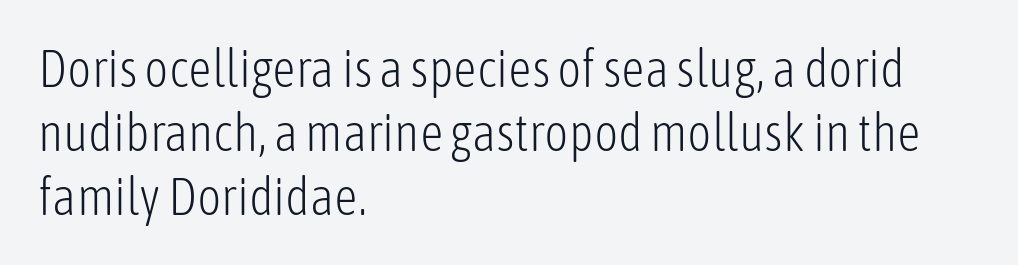
{"serif": "no", "italic": "no", "bold": "no", "weight": "light", "width": "condensed", "stroke_contrast": "low", "x_height": "medium", "monospaced": "no", "underline": "no", "align": "left", "line_spacing_ratio": 1.23, "letter_spacing": "normal", "letter_spacing_em": 0.0, "glyph_px": 52}
